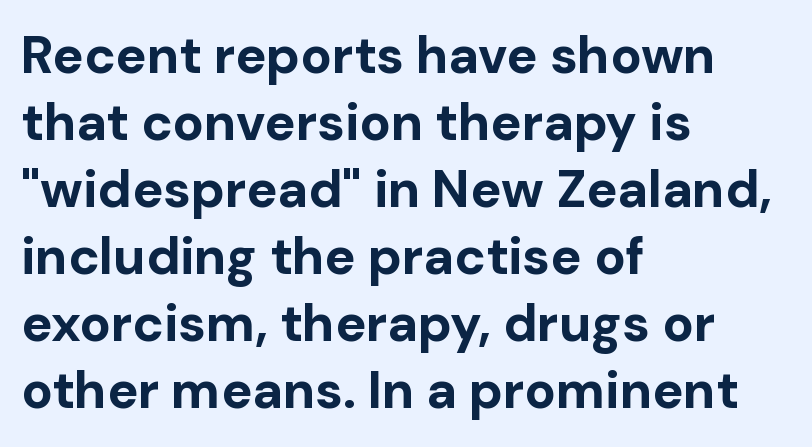
Honestly, the letter spacing is just normal — you wouldn't notice it. The font is running at its bold setting. Does the copy run flush right? No — it runs flush left. Descenders are the only things crossing below the line. Quick note: not italic, upright. Type style note: lacks serifs.
